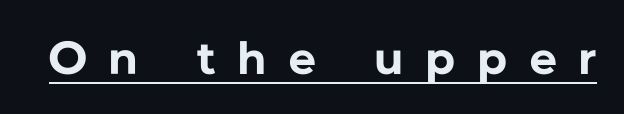
Examine the stroke ends and you'll find no serifs. Underlined type. The characters look thick and weighty, a clear bold. If you drew a line through each stem, it would be perfectly vertical. Caption: expanded tracking, letters set apart. Think of a printed novel: that variable character pitch is what you see here.
